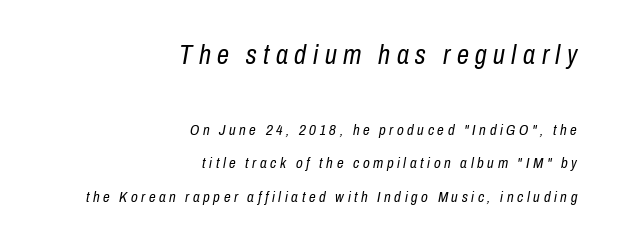
{"italic": "yes", "lean": "right", "slant_degrees": 10, "bold": "no", "underline": "no", "align": "right", "line_spacing": "loose", "line_spacing_ratio": 2.21, "letter_spacing": "wide", "letter_spacing_em": 0.24, "larger_block": "first", "size_ratio": 1.8, "glyph_px": 27}
